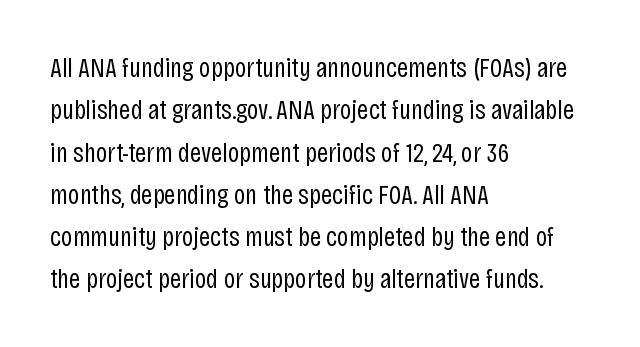
Descender tails drop into unmarked territory. A typesetter would call this zero additional tracking. Regular leading. Casual observation: everything's shoved over to the left. The strokes are not fattened; the text isn't bold. Characters remain perfectly vertical along every line.
